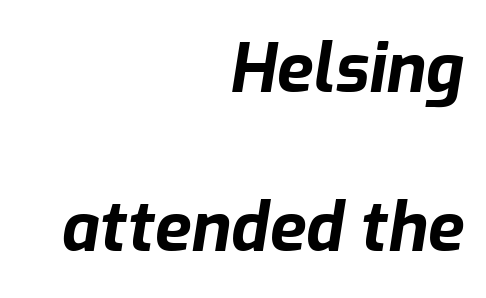
The image shows 67 px bold type, italic (leaning right); set right-aligned, loose line spacing (2.38x), normal letter spacing, not underlined; low stroke contrast and a medium x-height.
